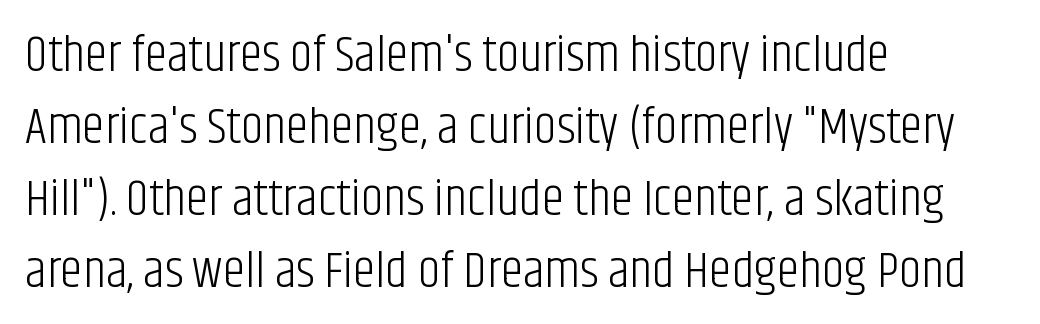
The face used here is a sans, in the tradition of grotesques and geometrics. The strip under each line holds only bare page. The space between consecutive lines is moderate. The ragged edge is on the right, which tells us the setting is flush left.
